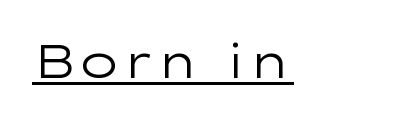
{"serif": "no", "italic": "no", "bold": "no", "weight": "regular", "width": "wide", "stroke_contrast": "low", "x_height": "medium", "monospaced": "no", "underline": "yes", "align": "left", "letter_spacing": "normal", "letter_spacing_em": 0.0, "glyph_px": 46}
